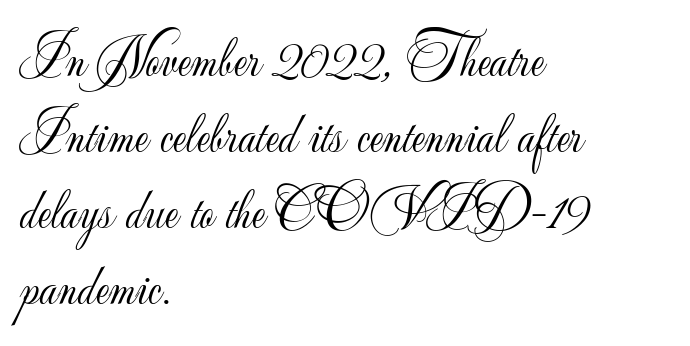
Note the varied advance widths — an 'i' is clearly narrower than an 'm'. Summary of weight: not heavy and not bold. Letterform terminals end flat and unadorned throughout the passage. Interline gaps are of average width in this sample.
